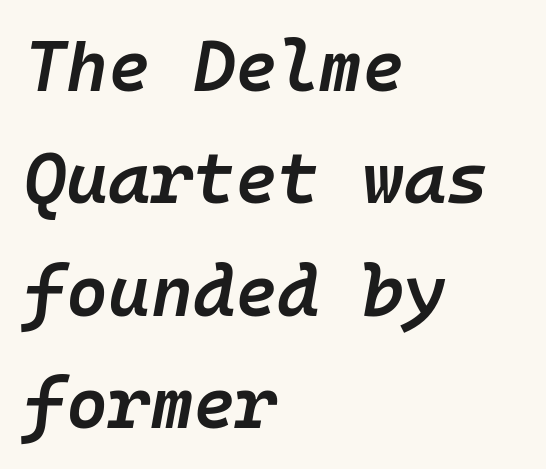
The image shows 72 px semibold type, italic (leaning right), monospaced; set left-aligned, normal line spacing (1.56x), normal letter spacing, not underlined; low stroke contrast and a medium x-height.
